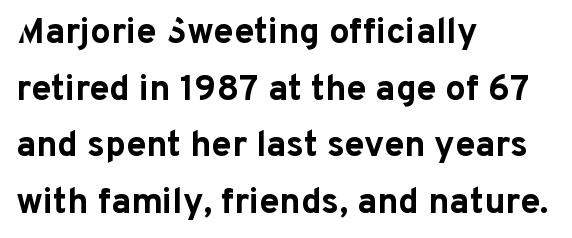
Q: Is the text bold? A: Yes.
Q: Is the text italic (slanted)? A: No, it is upright.
Q: Is the typeface a serif or a sans-serif typeface? A: Sans-serif.
Q: Is the text underlined? A: No.
Q: How is the paragraph aligned? A: Left-aligned.
Q: Is the spacing between letters normal or unusually wide? A: Normal.
Q: Is the spacing between lines tight, normal or loose? A: Normal.
Q: Width (condensed, normal, or wide)? A: Normal.
Q: Stroke contrast? A: Low.
Q: x-height? A: Medium.
Q: Monospaced? A: No.
